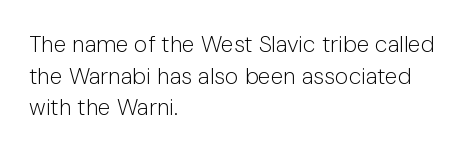
{"italic": "no", "bold": "no", "underline": "no", "align": "left", "line_spacing": "normal", "line_spacing_ratio": 1.38, "letter_spacing": "normal", "letter_spacing_em": 0.0, "glyph_px": 23}
